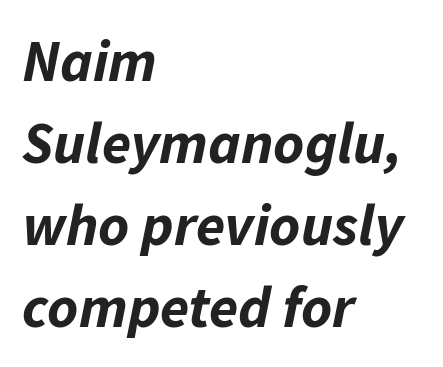
Quick note: underline off. Posture: slanted. Evenly set lines give the paragraph a standard silhouette. The gaps between neighbouring characters are ordinary and unremarkable. This is heavy type, rendered in bold.
